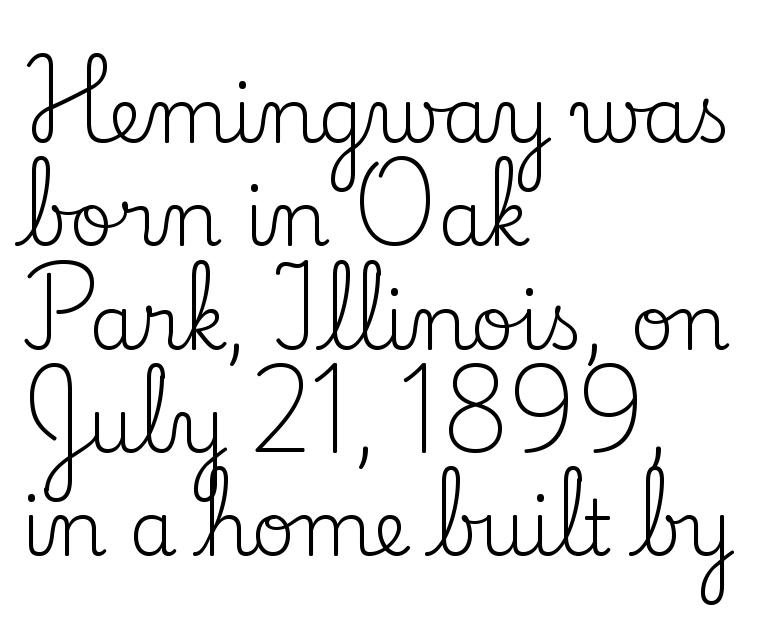
{"italic": "no", "bold": "no", "weight": "regular", "width": "normal", "stroke_contrast": "low", "x_height": "small", "monospaced": "no", "underline": "no", "align": "left", "line_spacing": "normal", "line_spacing_ratio": 1.36, "letter_spacing": "normal", "letter_spacing_em": 0.0, "glyph_px": 76}
